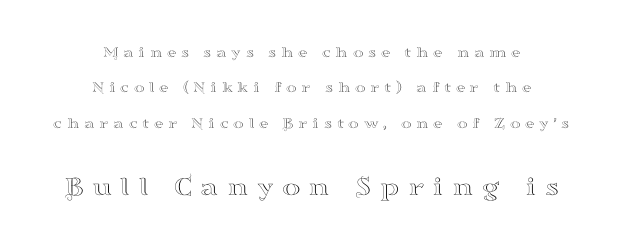
Q: Is the text italic (slanted)? A: No, it is upright.
Q: Is the typeface a serif or a sans-serif typeface? A: Serif.
Q: Is the text underlined? A: No.
Q: How is the paragraph aligned? A: Centered.
Q: Is the spacing between letters normal or unusually wide? A: Unusually wide.
Q: Is the spacing between lines tight, normal or loose? A: Loose.
Q: Which block of text is set in a larger size, the first (top) or the second (bottom)? A: The second (bottom) one.
Q: Width (condensed, normal, or wide)? A: Wide.
Q: Stroke contrast? A: High.
Q: x-height? A: Small.
Q: Monospaced? A: No.
